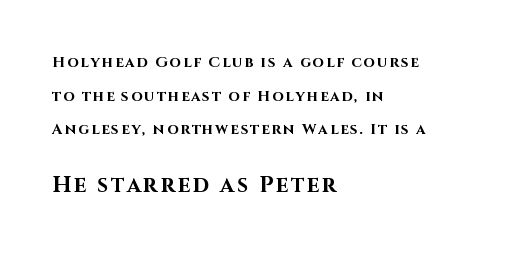
Q: Is the text bold? A: Yes.
Q: Is the text italic (slanted)? A: No, it is upright.
Q: Is the text underlined? A: No.
Q: How is the paragraph aligned? A: Left-aligned.
Q: Is the spacing between lines tight, normal or loose? A: Loose.
Q: Which block of text is set in a larger size, the first (top) or the second (bottom)? A: The second (bottom) one.
